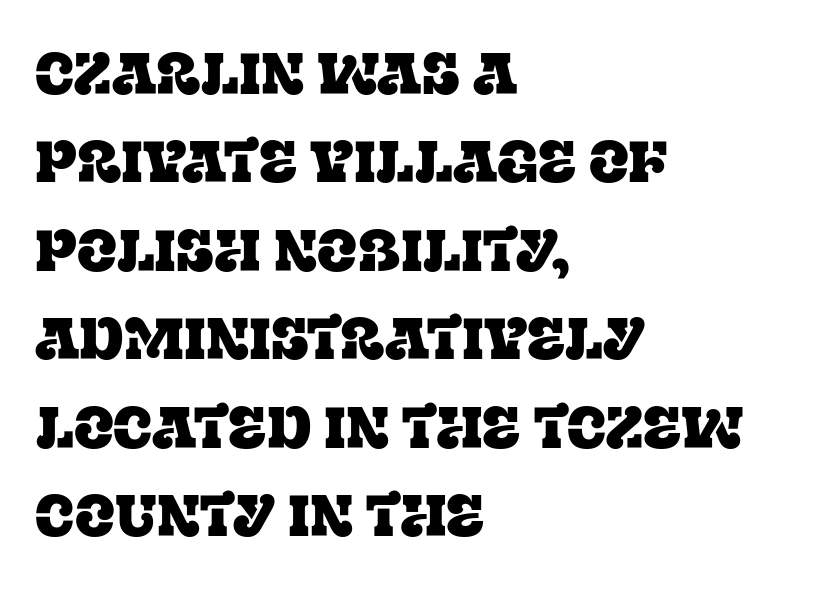
{"serif": "yes", "italic": "no", "width": "normal", "stroke_contrast": "low", "x_height": "large", "monospaced": "no", "underline": "no", "align": "left", "line_spacing": "normal", "line_spacing_ratio": 1.5, "letter_spacing": "normal", "letter_spacing_em": 0.0, "glyph_px": 59}
